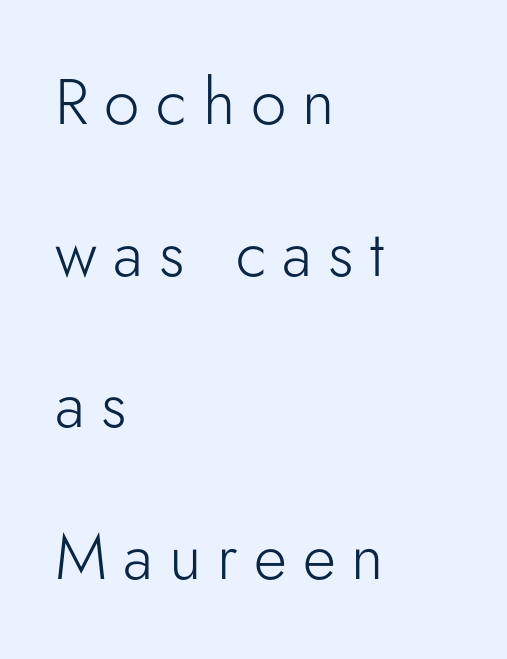
The image shows 64 px light sans-serif type, upright; set left-aligned, loose line spacing (2.37x), unusually wide letter spacing (+0.25 em), not underlined; low stroke contrast and a small x-height.
